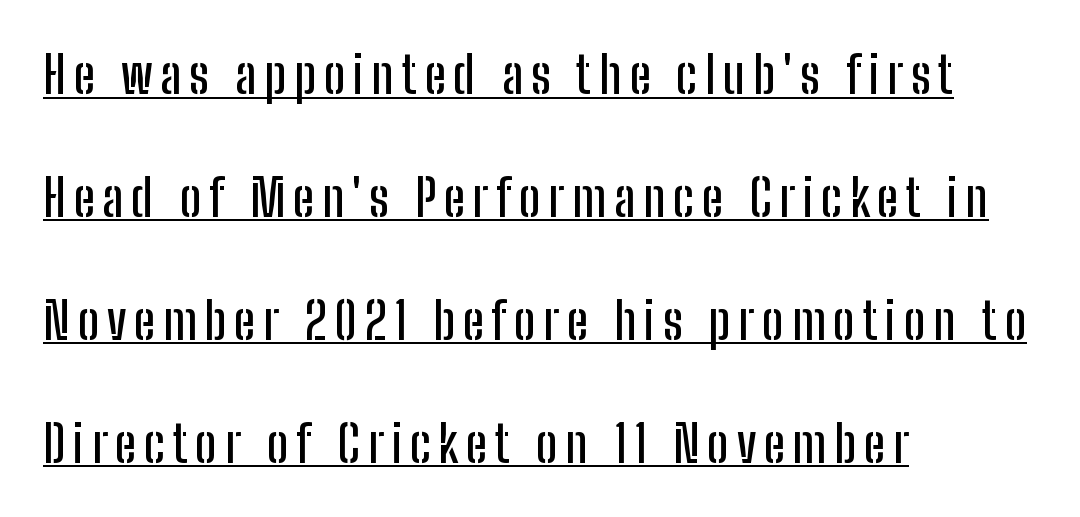
The image shows 51 px condensed sans-serif type, upright; set left-aligned, loose line spacing (2.41x), underlined; low stroke contrast and a medium x-height.
